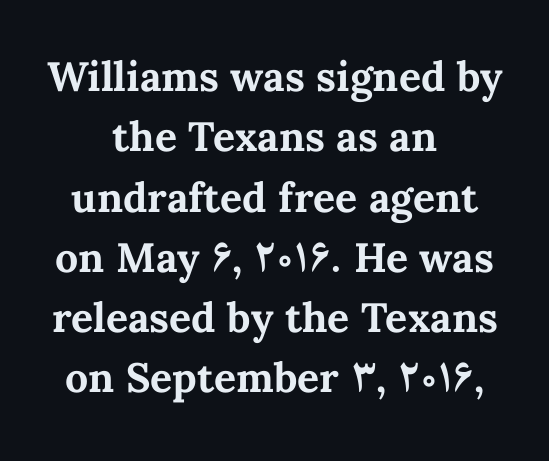
{"italic": "no", "bold": "yes", "weight": "bold", "width": "normal", "stroke_contrast": "medium", "x_height": "medium", "monospaced": "no", "underline": "no", "align": "center", "line_spacing": "normal", "line_spacing_ratio": 1.47, "letter_spacing": "normal", "letter_spacing_em": 0.0, "glyph_px": 41}
